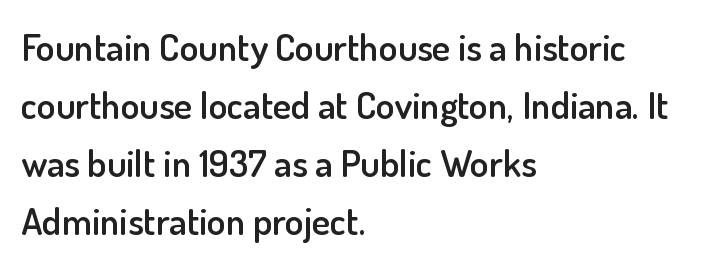
Q: Is the text bold? A: Semi-bold.
Q: Is the text italic (slanted)? A: No, it is upright.
Q: Is the typeface a serif or a sans-serif typeface? A: Sans-serif.
Q: Is the text underlined? A: No.
Q: How is the paragraph aligned? A: Left-aligned.
Q: Is the spacing between letters normal or unusually wide? A: Normal.
Q: Is the spacing between lines tight, normal or loose? A: Normal.
Q: Width (condensed, normal, or wide)? A: Normal.
Q: Stroke contrast? A: Low.
Q: x-height? A: Small.
Q: Monospaced? A: No.
